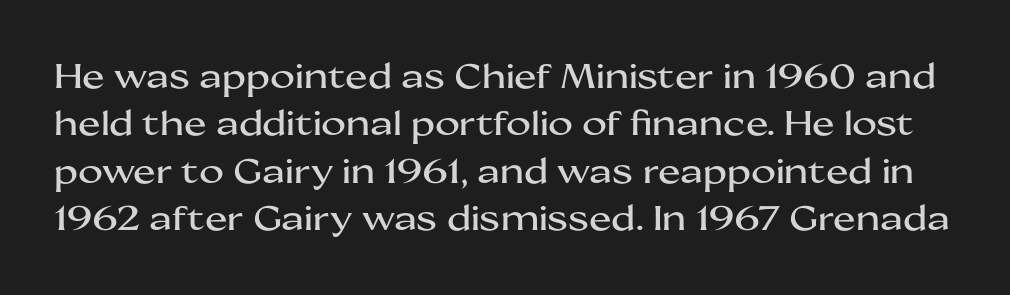
{"italic": "no", "width": "wide", "stroke_contrast": "medium", "x_height": "medium", "monospaced": "no", "underline": "no", "line_spacing": "normal", "line_spacing_ratio": 1.39, "letter_spacing": "normal", "letter_spacing_em": 0.0, "glyph_px": 34}
